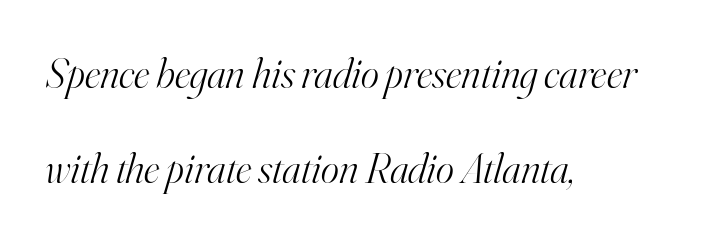
{"serif": "yes", "italic": "yes", "lean": "right", "slant_degrees": 16, "bold": "no", "weight": "light", "width": "normal", "stroke_contrast": "high", "x_height": "small", "monospaced": "no", "underline": "no", "align": "left", "line_spacing": "loose", "line_spacing_ratio": 2.22, "letter_spacing": "normal", "letter_spacing_em": 0.0, "glyph_px": 43}
